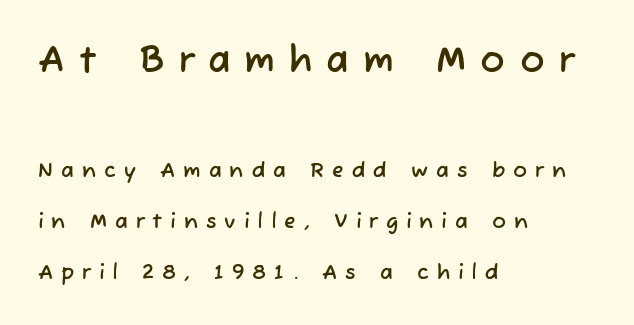
Honestly, the rows look like they've been pulled way apart. Bigger letters appear in the top chunk; the bottom chunk is reduced. The specimen omits any rule beneath the text block's lines. The face used here is proportionally spaced, like ordinary book or web type.
